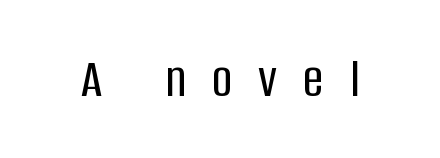
{"serif": "no", "italic": "no", "width": "condensed", "stroke_contrast": "low", "x_height": "large", "monospaced": "no", "underline": "no", "letter_spacing": "wide", "letter_spacing_em": 0.47, "glyph_px": 56}
